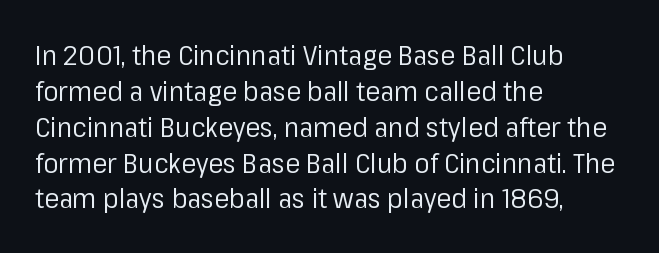
The image shows 28 px regular-weight sans-serif type, upright; set left-aligned, normal line spacing (1.28x), normal letter spacing, not underlined; low stroke contrast and a medium x-height.
